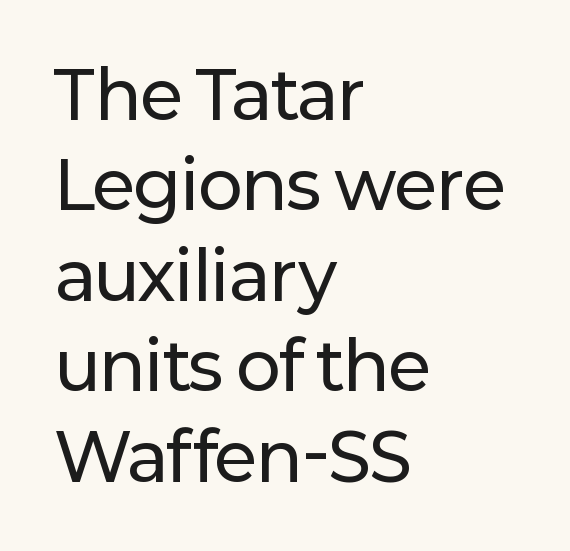
{"serif": "no", "italic": "no", "width": "normal", "stroke_contrast": "low", "x_height": "medium", "monospaced": "no", "underline": "no", "align": "left", "line_spacing": "normal", "line_spacing_ratio": 1.37, "letter_spacing": "normal", "letter_spacing_em": 0.0, "glyph_px": 66}
